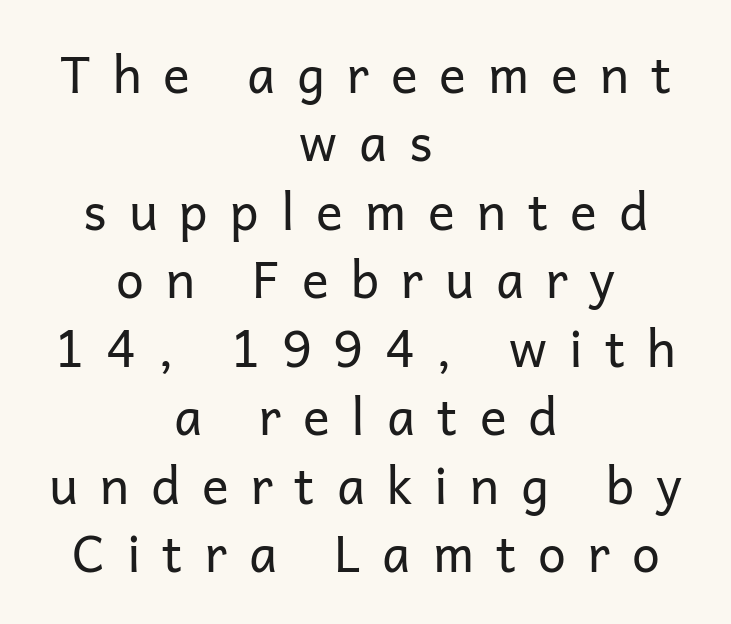
{"serif": "no", "italic": "no", "bold": "no", "weight": "regular", "width": "normal", "stroke_contrast": "low", "x_height": "medium", "monospaced": "no", "underline": "no", "align": "center", "line_spacing": "normal", "line_spacing_ratio": 1.37, "letter_spacing": "wide", "letter_spacing_em": 0.44, "glyph_px": 50}
